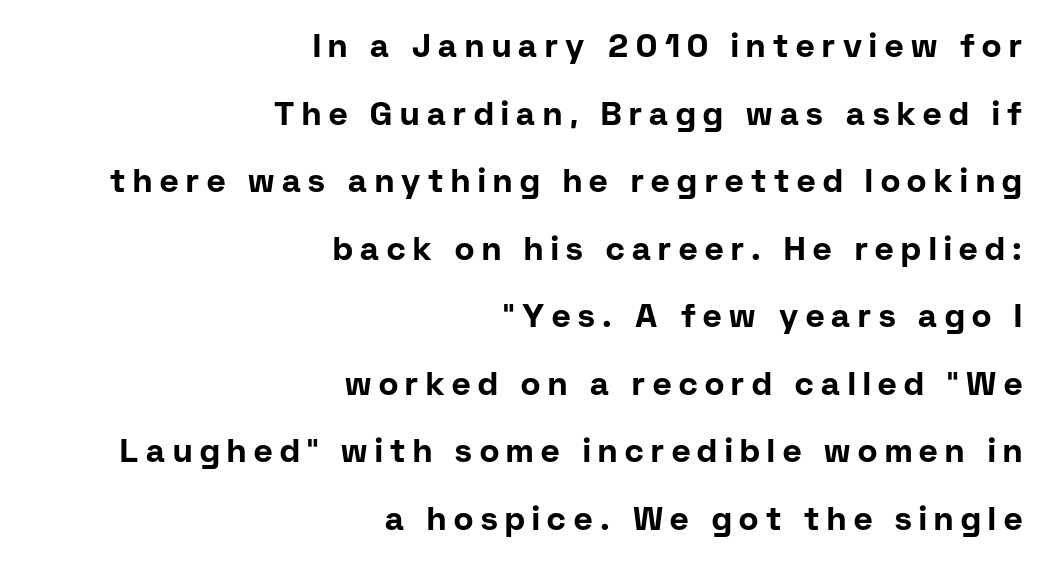
The image shows 32 px bold sans-serif type, upright; set right-aligned, loose line spacing (2.11x), unusually wide letter spacing (+0.24 em), not underlined; low stroke contrast and a medium x-height.
